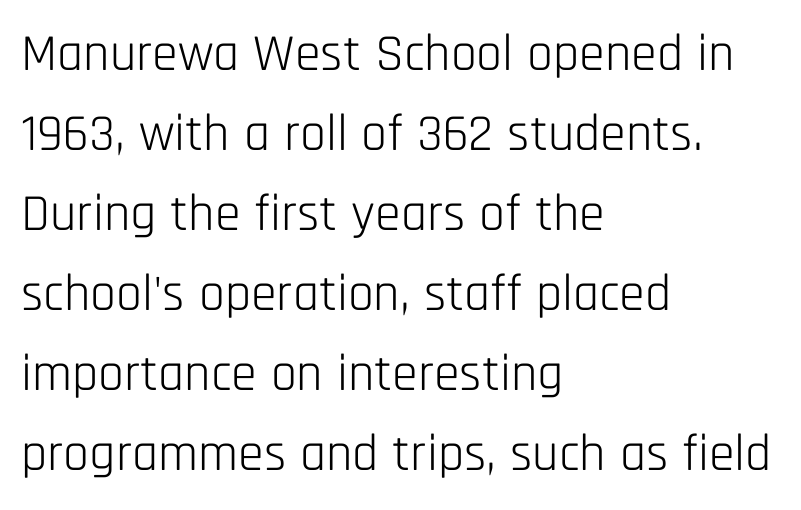
The image shows 52 px light, condensed sans-serif type, upright; set left-aligned, normal line spacing (1.54x), normal letter spacing, not underlined; low stroke contrast and a large x-height.
